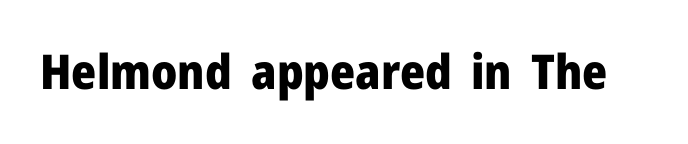
Q: Is the text bold? A: Yes.
Q: Is the text italic (slanted)? A: No, it is upright.
Q: Is the typeface a serif or a sans-serif typeface? A: Sans-serif.
Q: Is the text underlined? A: No.
Q: Is the spacing between letters normal or unusually wide? A: Normal.
Q: Width (condensed, normal, or wide)? A: Normal.
Q: Stroke contrast? A: Low.
Q: x-height? A: Medium.
Q: Monospaced? A: No.
